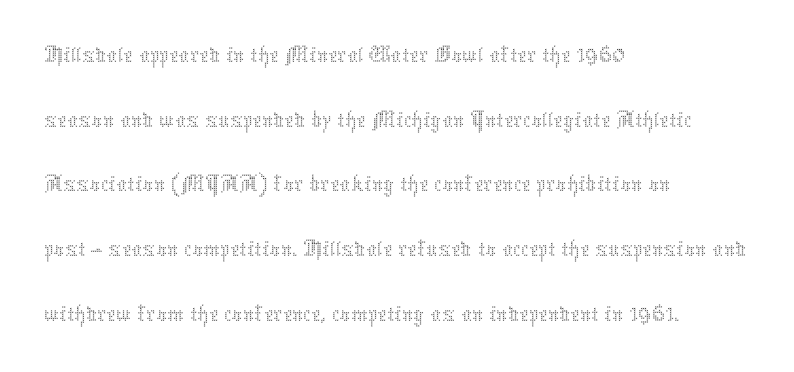
{"italic": "no", "bold": "no", "weight": "thin", "width": "normal", "stroke_contrast": "medium", "x_height": "medium", "monospaced": "no", "underline": "no", "align": "left", "line_spacing_ratio": 1.22, "letter_spacing": "normal", "letter_spacing_em": 0.0, "glyph_px": 53}
